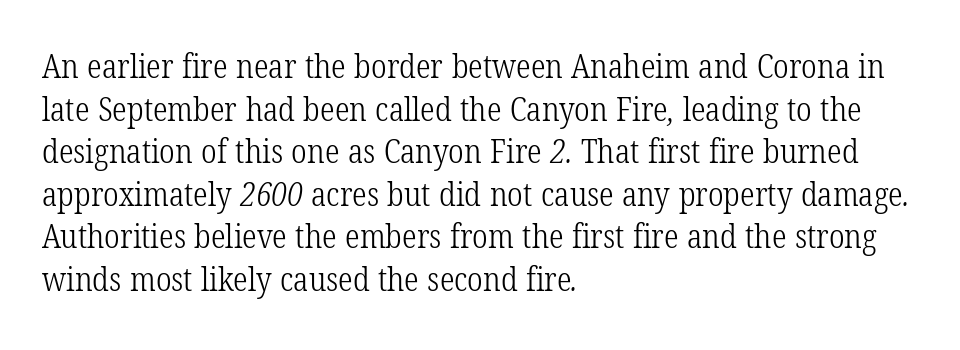
Q: Is the text bold? A: No.
Q: Is the typeface a serif or a sans-serif typeface? A: Serif.
Q: Is the text underlined? A: No.
Q: How is the paragraph aligned? A: Left-aligned.
Q: Is the spacing between letters normal or unusually wide? A: Normal.
Q: Is the spacing between lines tight, normal or loose? A: Normal.
Q: Width (condensed, normal, or wide)? A: Condensed.
Q: Stroke contrast? A: Low.
Q: x-height? A: Medium.
Q: Monospaced? A: No.
